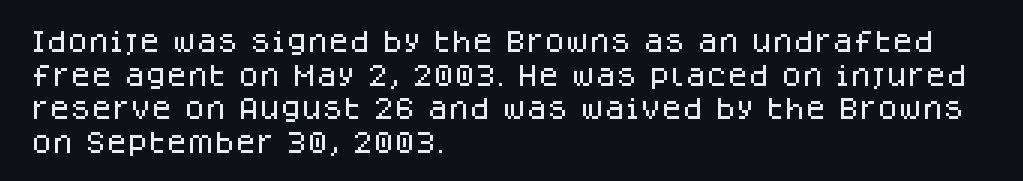
Q: Is the text italic (slanted)? A: No, it is upright.
Q: Is the text underlined? A: No.
Q: How is the paragraph aligned? A: Left-aligned.
Q: Is the spacing between letters normal or unusually wide? A: Normal.
Q: Is the spacing between lines tight, normal or loose? A: Normal.
